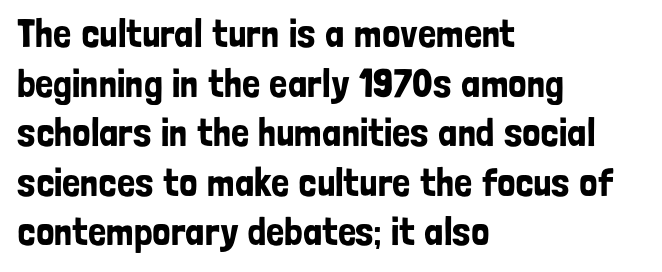
The image shows 40 px condensed sans-serif type, upright; set left-aligned, line spacing 1.24x, normal letter spacing, not underlined; low stroke contrast and a medium x-height.
